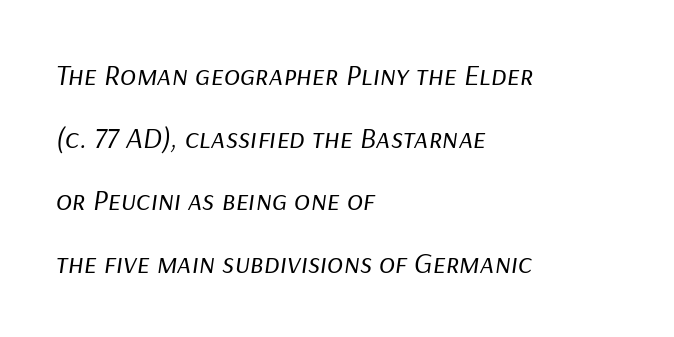
{"italic": "yes", "lean": "right", "slant_degrees": 9, "bold": "no", "weight": "regular", "width": "normal", "stroke_contrast": "low", "x_height": "medium", "monospaced": "no", "underline": "no", "align": "left", "line_spacing": "loose", "line_spacing_ratio": 2.09, "letter_spacing": "normal", "letter_spacing_em": 0.0, "glyph_px": 30}
